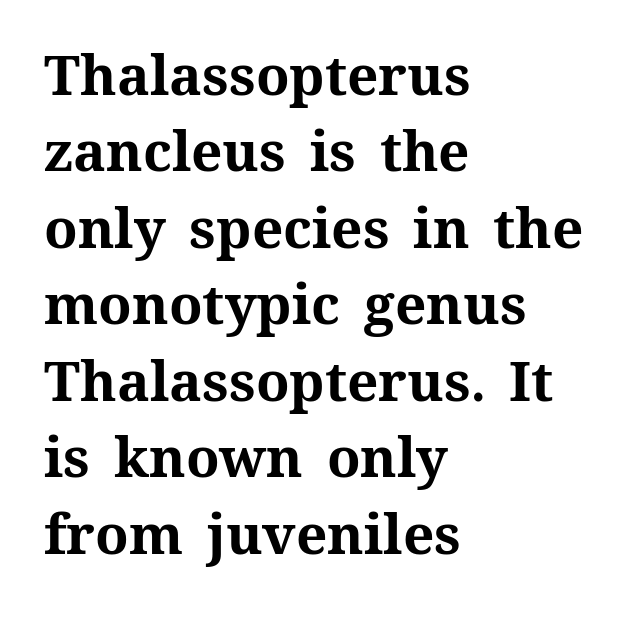
Q: Is the text bold? A: Yes.
Q: Is the text italic (slanted)? A: No, it is upright.
Q: Is the text underlined? A: No.
Q: How is the paragraph aligned? A: Left-aligned.
Q: Is the spacing between letters normal or unusually wide? A: Normal.
Q: Is the spacing between lines tight, normal or loose? A: Normal.
Q: Width (condensed, normal, or wide)? A: Normal.
Q: Stroke contrast? A: Medium.
Q: x-height? A: Medium.
Q: Monospaced? A: No.
